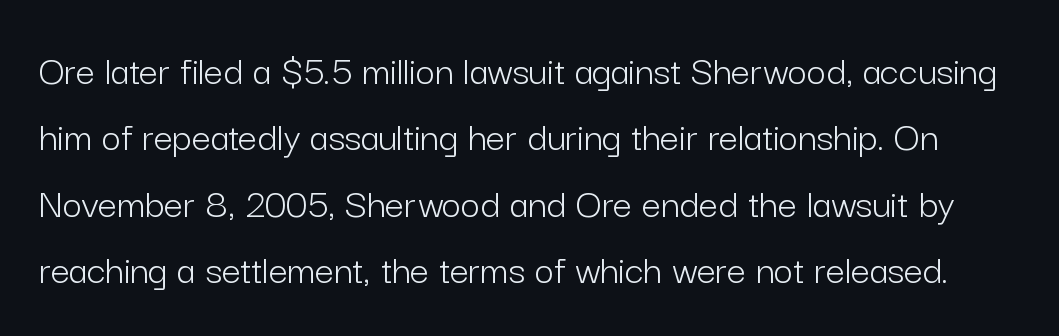
The image shows 42 px light sans-serif type, upright; set normal line spacing (1.58x), normal letter spacing, not underlined; low stroke contrast and a medium x-height.
